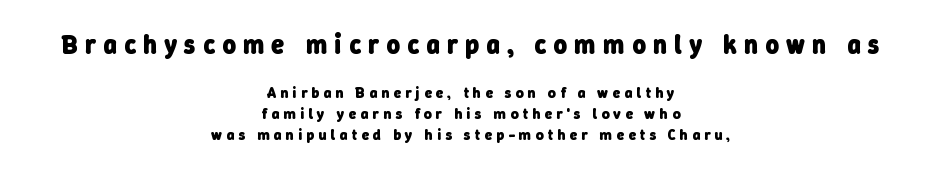
Successive baselines arrive at the customary interval. Top chunk: large. Bottom chunk: small. The specimen omits any rule beneath the text block's lines. Which margin do the lines hug? Neither — every line sits in the middle.
